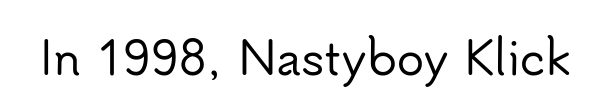
Q: Is the text italic (slanted)? A: No, it is upright.
Q: Is the typeface a serif or a sans-serif typeface? A: Sans-serif.
Q: Is the text underlined? A: No.
Q: Is the spacing between letters normal or unusually wide? A: Normal.
Q: Width (condensed, normal, or wide)? A: Normal.
Q: Stroke contrast? A: Low.
Q: x-height? A: Small.
Q: Monospaced? A: No.
